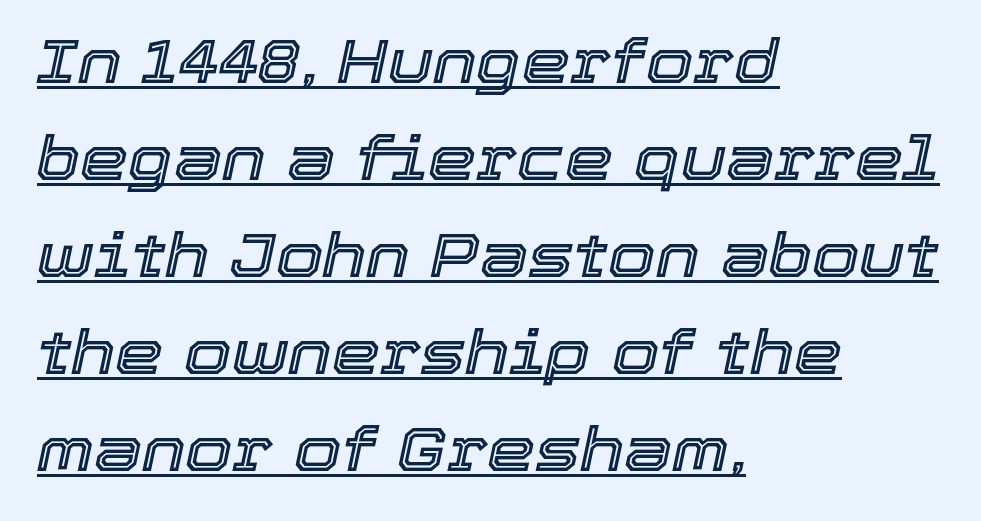
Yep, that's italic — everything's leaning. Rows of type keep a routine distance in the vertical direction. The line texture is even and compact thanks to regular tracking. The string is rendered with underlining switched on. These lines are rendered in a variable-pitch font. Line beginnings align vertically; line endings do not.
